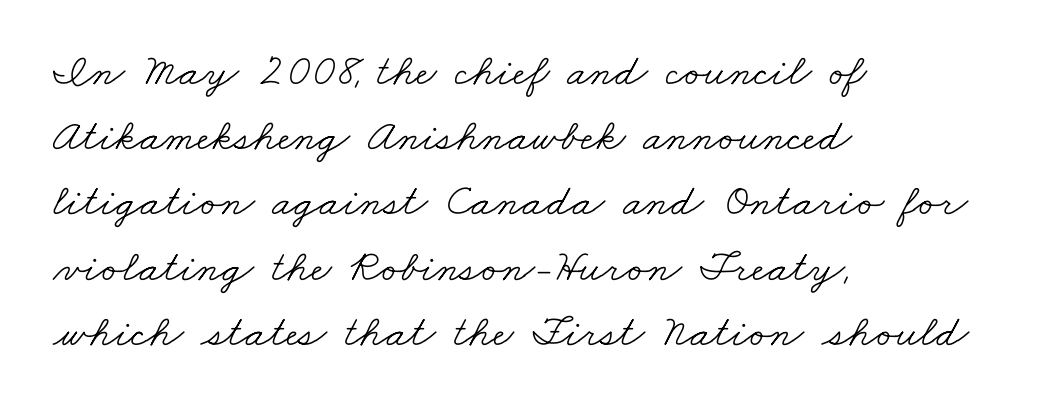
{"serif": "yes", "bold": "no", "weight": "light", "width": "wide", "stroke_contrast": "low", "x_height": "small", "monospaced": "no", "underline": "no", "align": "left", "line_spacing": "normal", "line_spacing_ratio": 1.45, "letter_spacing": "normal", "letter_spacing_em": 0.0, "glyph_px": 45}
